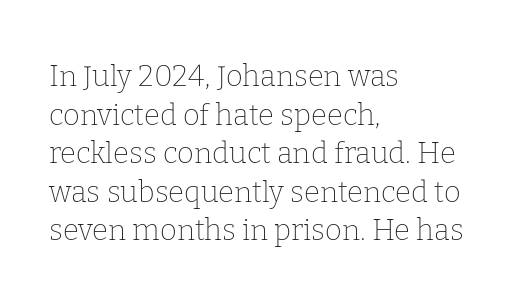
The image shows 29 px thin serif type, upright; set left-aligned, normal line spacing (1.33x), normal letter spacing, not underlined; low stroke contrast and a medium x-height.
